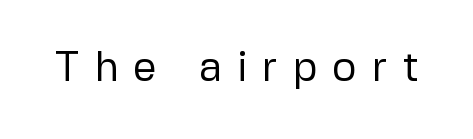
You could not count columns in this text — the font is proportionally spaced. The designer went with a sans here, leaving each stem footless. Heaviness? Minimal to ordinary, like unemphasized prose. Do the letters lean? They stand straight. You could only call the tracking loose — the letters float apart.
